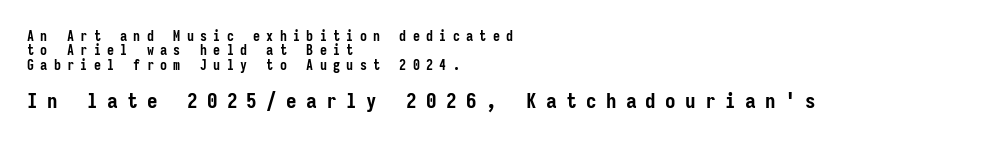
{"italic": "no", "bold": "yes", "underline": "no", "align": "left", "line_spacing": "tight", "line_spacing_ratio": 1.02, "letter_spacing": "wide", "letter_spacing_em": 0.45, "larger_block": "second", "size_ratio": 1.5, "glyph_px": 21}
